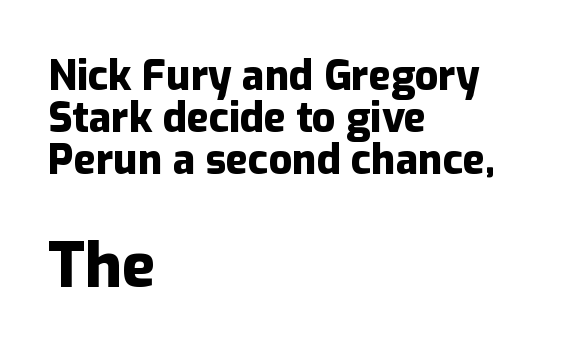
Q: Is the text bold? A: Yes.
Q: Is the text italic (slanted)? A: No, it is upright.
Q: Is the typeface a serif or a sans-serif typeface? A: Sans-serif.
Q: Is the text underlined? A: No.
Q: How is the paragraph aligned? A: Left-aligned.
Q: Is the spacing between letters normal or unusually wide? A: Normal.
Q: Is the spacing between lines tight, normal or loose? A: Tight.
Q: Which block of text is set in a larger size, the first (top) or the second (bottom)? A: The second (bottom) one.
Q: Width (condensed, normal, or wide)? A: Normal.
Q: Stroke contrast? A: Low.
Q: x-height? A: Medium.
Q: Monospaced? A: No.
